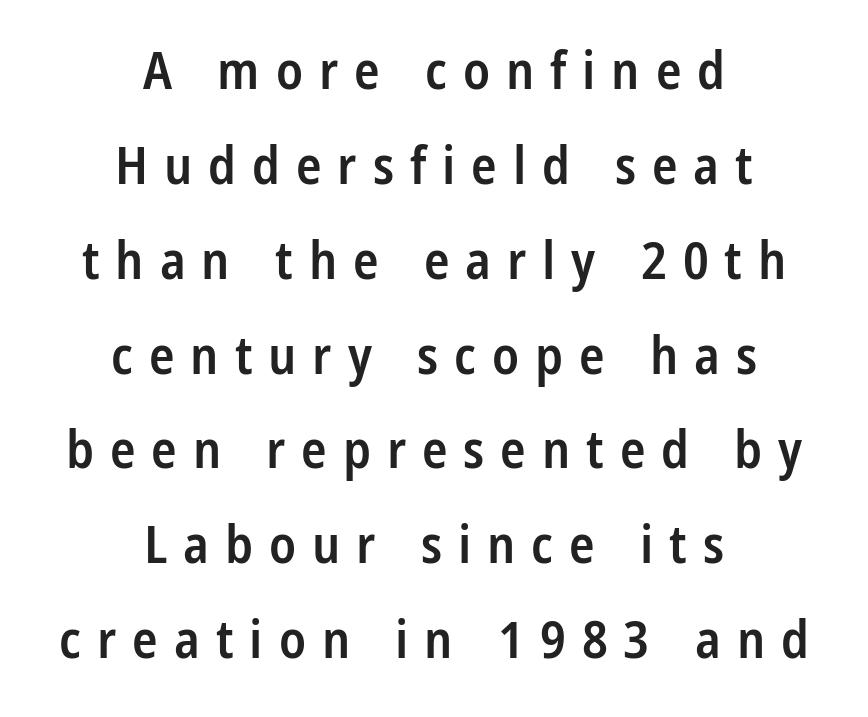
Q: Is the text bold? A: Semi-bold.
Q: Is the text italic (slanted)? A: No, it is upright.
Q: Is the typeface a serif or a sans-serif typeface? A: Sans-serif.
Q: Is the text underlined? A: No.
Q: How is the paragraph aligned? A: Centered.
Q: Is the spacing between letters normal or unusually wide? A: Unusually wide.
Q: Width (condensed, normal, or wide)? A: Condensed.
Q: Stroke contrast? A: Low.
Q: x-height? A: Large.
Q: Monospaced? A: No.
